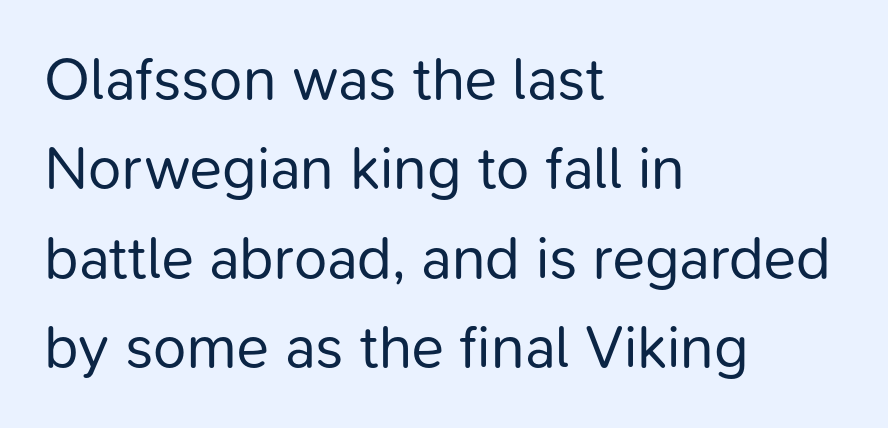
The image shows 60 px regular-weight sans-serif type, upright; set left-aligned, normal line spacing (1.49x), normal letter spacing, not underlined; low stroke contrast and a medium x-height.
